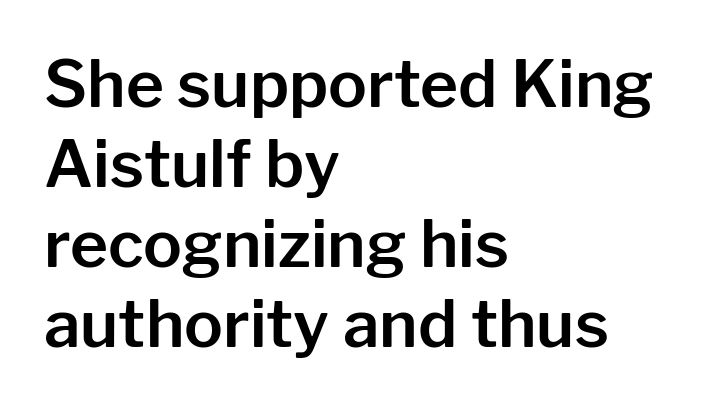
The image shows 65 px sans-serif type, upright; set left-aligned, line spacing 1.23x, normal letter spacing, not underlined; low stroke contrast and a medium x-height.
